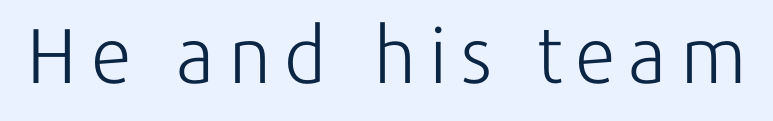
Q: Is the text bold? A: No.
Q: Is the text italic (slanted)? A: No, it is upright.
Q: Is the typeface a serif or a sans-serif typeface? A: Sans-serif.
Q: Is the text underlined? A: No.
Q: Width (condensed, normal, or wide)? A: Normal.
Q: Stroke contrast? A: Low.
Q: x-height? A: Medium.
Q: Monospaced? A: No.
